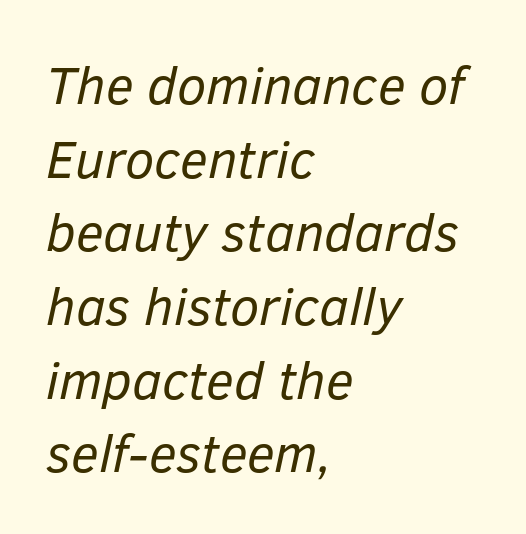
The image shows 53 px regular-weight type, italic (leaning right); set left-aligned, normal line spacing (1.39x), normal letter spacing, not underlined; low stroke contrast and a medium x-height.
